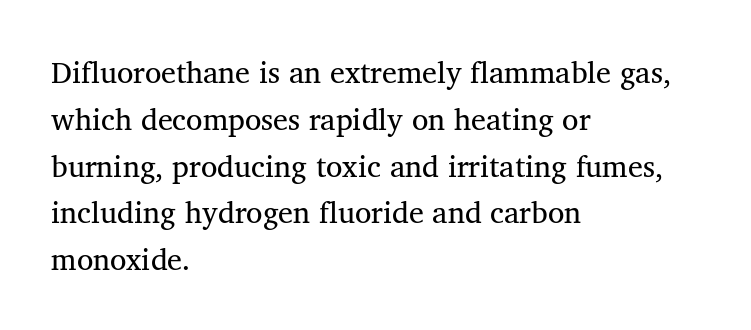
The typeface chosen for these lines features serifs. Vertically, the passage feels balanced, rows spaced as you'd expect. Designer's note — italics off, roman on. Alignment: flush left. A bare baseline throughout the passage. The weight would be labelled regular, book, light, or lighter still.
